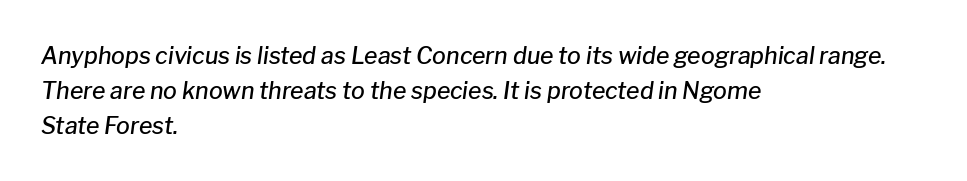
When letters slant like this, we call the style italic. Check under the words: just untouched page. Short note: letters normally spaced. Typesetter's note: demi weight, one step under bold. Casual observation: everything's shoved over to the left. The vertical gap from one line to the next is medium.
